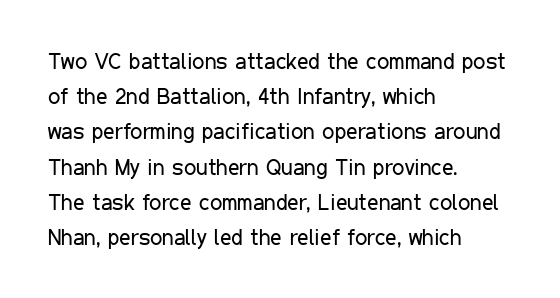
{"italic": "no", "bold": "no", "underline": "no", "align": "left", "line_spacing": "normal", "line_spacing_ratio": 1.6, "letter_spacing": "normal", "letter_spacing_em": 0.0, "glyph_px": 22}
